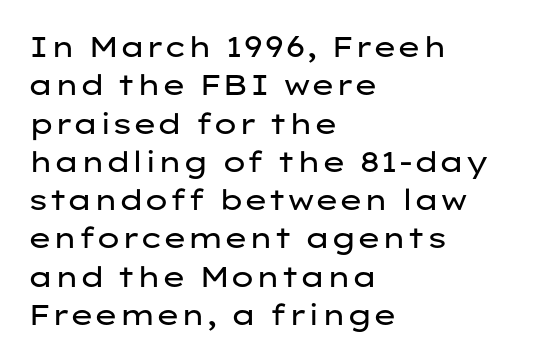
Q: Is the text bold? A: No.
Q: Is the text italic (slanted)? A: No, it is upright.
Q: Is the typeface a serif or a sans-serif typeface? A: Sans-serif.
Q: Is the text underlined? A: No.
Q: How is the paragraph aligned? A: Left-aligned.
Q: Is the spacing between letters normal or unusually wide? A: Normal.
Q: Is the spacing between lines tight, normal or loose? A: Normal.
Q: Width (condensed, normal, or wide)? A: Wide.
Q: Stroke contrast? A: Low.
Q: x-height? A: Medium.
Q: Monospaced? A: No.
